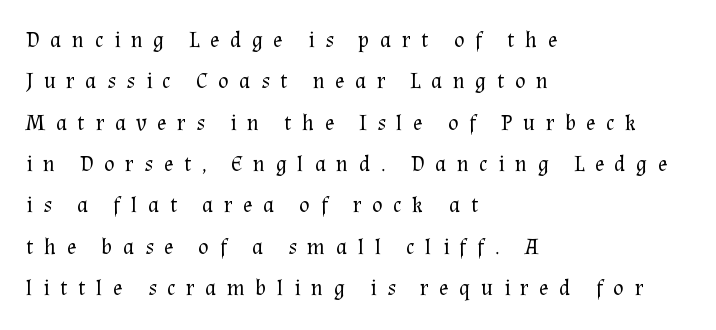
The gaps between neighbouring characters are conspicuously large. Where is the straight margin? On the left. Is the stroke heavy? The answer is a plain regular-or-lighter. The lettering holds an erect, upright posture throughout. A bare baseline throughout the passage.
